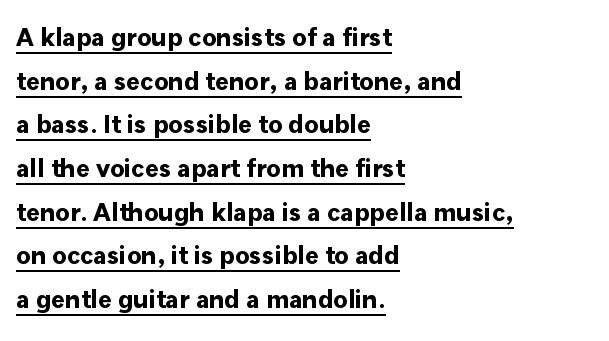
Q: Is the text bold? A: Yes.
Q: Is the text italic (slanted)? A: No, it is upright.
Q: Is the text underlined? A: Yes.
Q: How is the paragraph aligned? A: Left-aligned.
Q: Is the spacing between letters normal or unusually wide? A: Normal.
Q: Is the spacing between lines tight, normal or loose? A: Normal.
